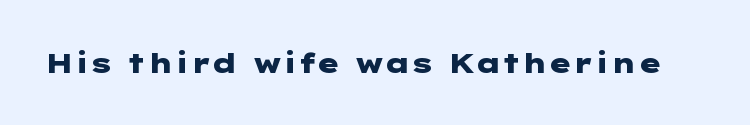
Q: Is the text bold? A: Yes.
Q: Is the text italic (slanted)? A: No, it is upright.
Q: Is the typeface a serif or a sans-serif typeface? A: Sans-serif.
Q: Is the text underlined? A: No.
Q: Is the spacing between letters normal or unusually wide? A: Normal.
Q: Width (condensed, normal, or wide)? A: Wide.
Q: Stroke contrast? A: Low.
Q: x-height? A: Medium.
